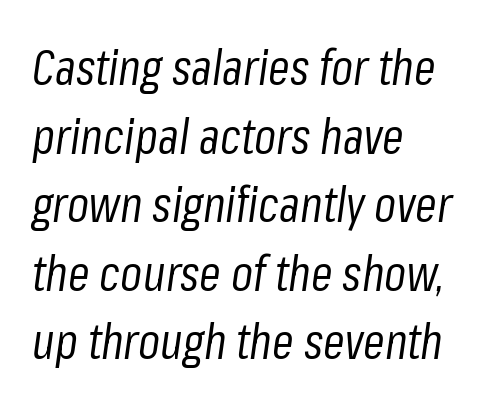
{"italic": "yes", "lean": "right", "slant_degrees": 8, "bold": "no", "weight": "regular", "width": "condensed", "stroke_contrast": "low", "x_height": "medium", "monospaced": "no", "underline": "no", "align": "left", "line_spacing": "normal", "line_spacing_ratio": 1.4, "letter_spacing": "normal", "letter_spacing_em": 0.0, "glyph_px": 49}
